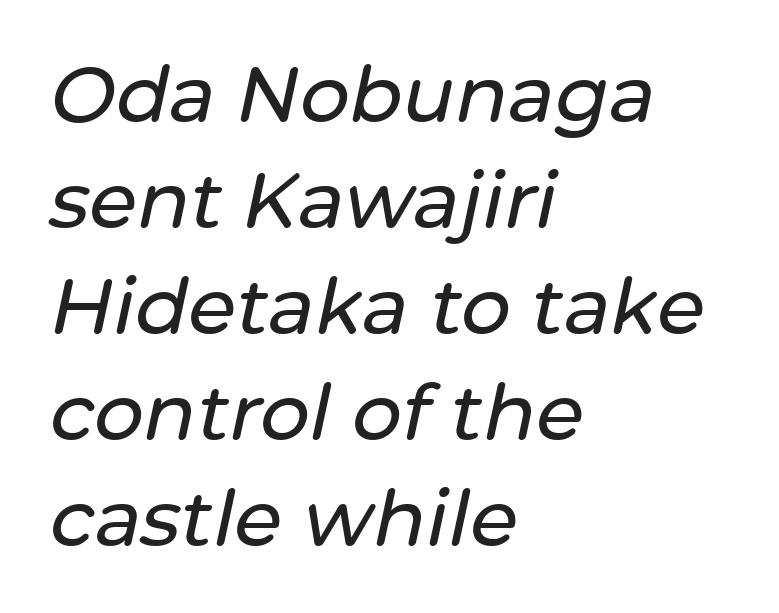
{"italic": "yes", "lean": "right", "slant_degrees": 12, "width": "normal", "stroke_contrast": "low", "x_height": "medium", "monospaced": "no", "underline": "no", "align": "left", "line_spacing": "normal", "line_spacing_ratio": 1.36, "letter_spacing": "normal", "letter_spacing_em": 0.0, "glyph_px": 78}
